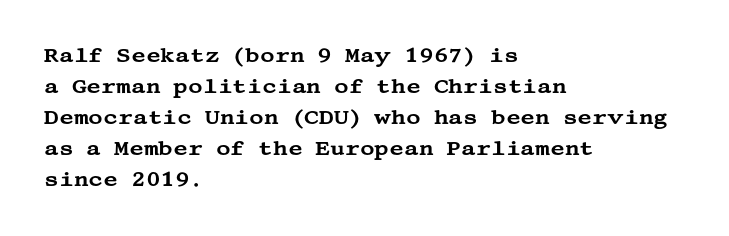
Q: Is the text italic (slanted)? A: No, it is upright.
Q: Is the text underlined? A: No.
Q: How is the paragraph aligned? A: Left-aligned.
Q: Is the spacing between letters normal or unusually wide? A: Normal.
Q: Is the spacing between lines tight, normal or loose? A: Normal.
